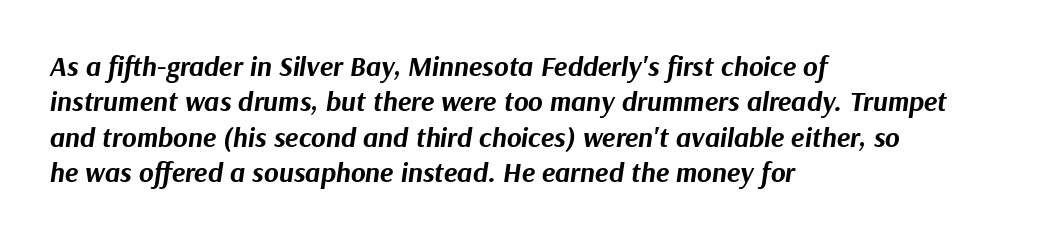
Q: Is the text bold? A: Yes.
Q: Is the text italic (slanted)? A: Yes, it leans right by about 9 degrees.
Q: Is the text underlined? A: No.
Q: How is the paragraph aligned? A: Left-aligned.
Q: Is the spacing between letters normal or unusually wide? A: Normal.
Q: Is the spacing between lines tight, normal or loose? A: Normal.
Q: Width (condensed, normal, or wide)? A: Normal.
Q: Stroke contrast? A: Medium.
Q: x-height? A: Medium.
Q: Monospaced? A: No.
